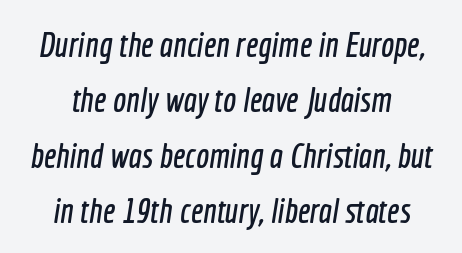
{"serif": "no", "width": "condensed", "x_height": "medium", "monospaced": "no", "underline": "no", "line_spacing": "normal", "line_spacing_ratio": 1.58, "letter_spacing": "normal", "letter_spacing_em": 0.0, "glyph_px": 35}
